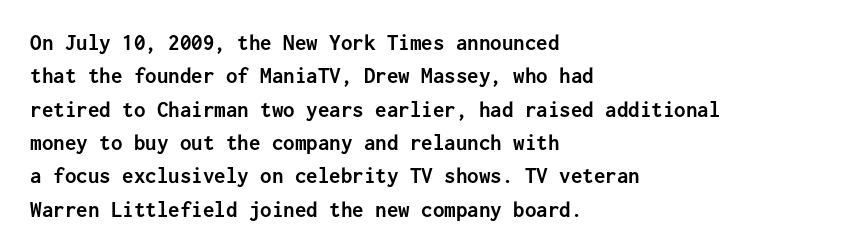
{"italic": "no", "bold": "yes", "underline": "no", "align": "left", "line_spacing": "normal", "line_spacing_ratio": 1.45, "letter_spacing": "normal", "letter_spacing_em": 0.0, "glyph_px": 23}
